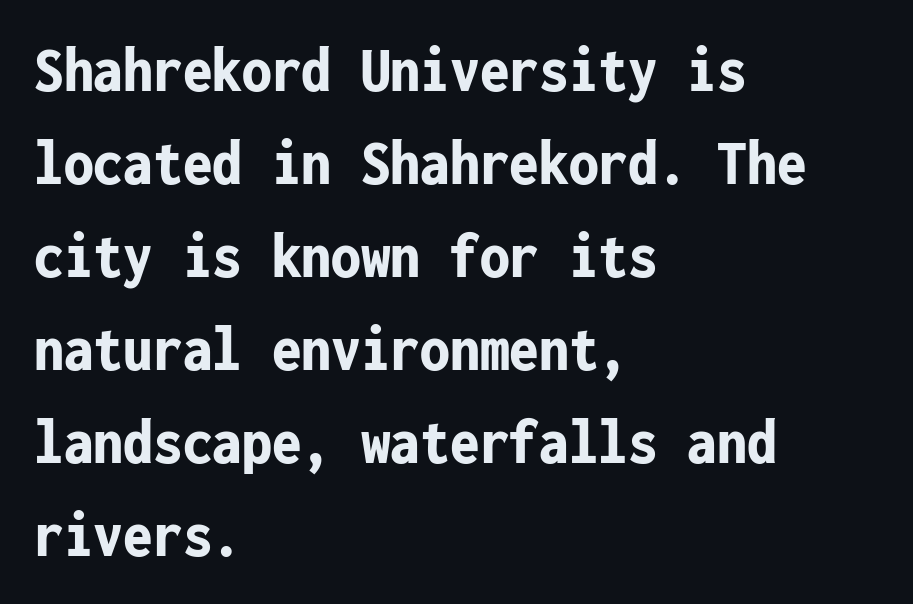
Q: Is the text bold? A: Yes.
Q: Is the text italic (slanted)? A: No, it is upright.
Q: Is the typeface a serif or a sans-serif typeface? A: Sans-serif.
Q: Is the text underlined? A: No.
Q: How is the paragraph aligned? A: Left-aligned.
Q: Is the spacing between letters normal or unusually wide? A: Normal.
Q: Is the spacing between lines tight, normal or loose? A: Normal.
Q: Width (condensed, normal, or wide)? A: Condensed.
Q: Stroke contrast? A: Low.
Q: x-height? A: Medium.
Q: Monospaced? A: Yes.
